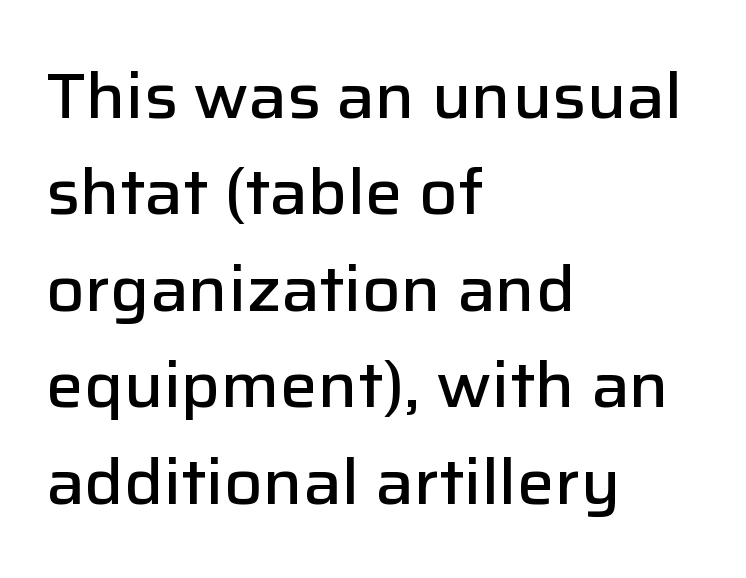
Q: Is the text bold? A: Semi-bold.
Q: Is the text italic (slanted)? A: No, it is upright.
Q: Is the typeface a serif or a sans-serif typeface? A: Sans-serif.
Q: Is the text underlined? A: No.
Q: How is the paragraph aligned? A: Left-aligned.
Q: Is the spacing between letters normal or unusually wide? A: Normal.
Q: Is the spacing between lines tight, normal or loose? A: Normal.
Q: Width (condensed, normal, or wide)? A: Normal.
Q: Stroke contrast? A: Low.
Q: x-height? A: Medium.
Q: Monospaced? A: No.
